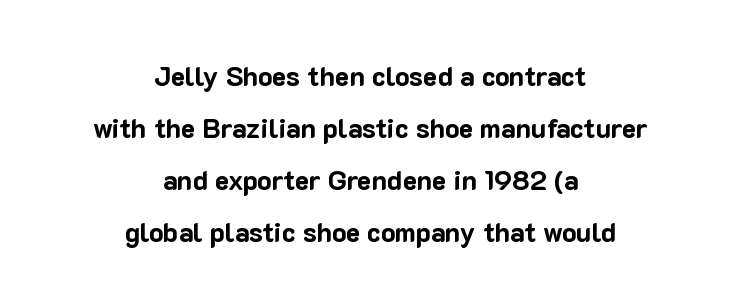
Vertical strokes here are truly vertical. The rendering positions every line midway between the sides. These lines carry a lot of weight — the face is fully bold. The gap between lines stays unmarked. Is the letter spacing exaggerated? No — it looks like the ordinary default. Reading down the column, the eye jumps a long way to each next line.
